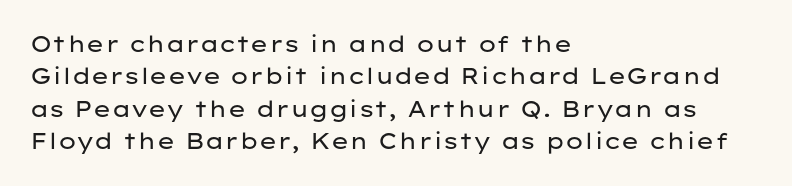
The image shows 22 px text type, upright; set left-aligned, normal line spacing (1.47x), normal letter spacing, not underlined.
